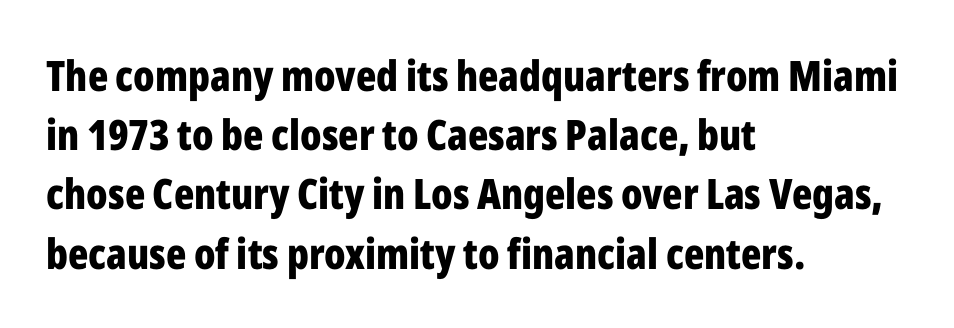
In terms of posture, this sample is upright. Words appear dense and cohesive because spacing is normal. Descender tails drop into unmarked territory. Students, observe: this is what conventionally led text looks like.
